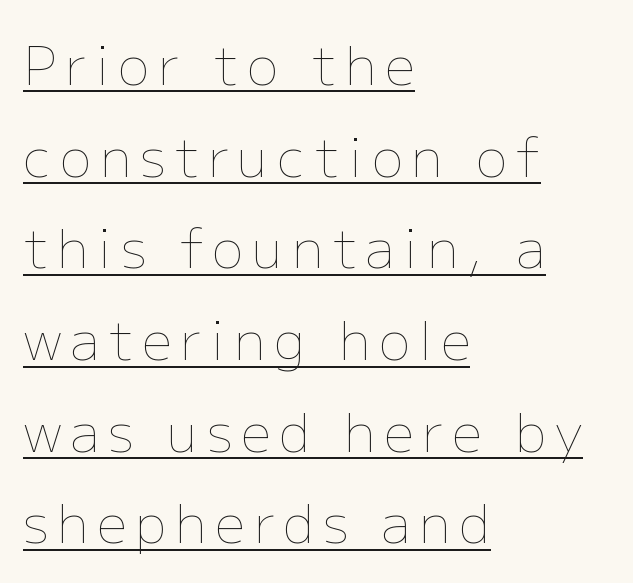
The weight tops out at a normal text grade. The passage shown is typed in a proportional face where columns would drift. In CSS terms this would be text-align: left. The specimen includes a rule beneath the text block's lines.
